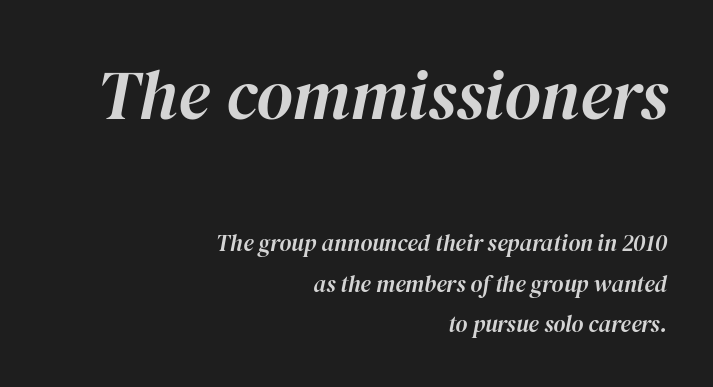
Top chunk: large. Bottom chunk: small. Quick note: underline off. The line texture is even and compact thanks to regular tracking. The text block is weighted toward the right margin, trailing off unevenly leftward.
